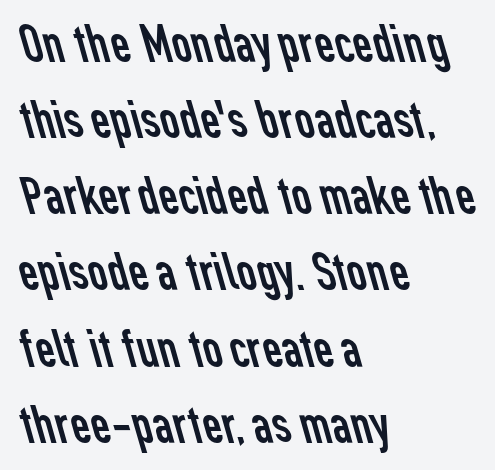
Q: Is the text bold? A: No.
Q: Is the typeface a serif or a sans-serif typeface? A: Sans-serif.
Q: Is the text underlined? A: No.
Q: How is the paragraph aligned? A: Left-aligned.
Q: Is the spacing between letters normal or unusually wide? A: Normal.
Q: Is the spacing between lines tight, normal or loose? A: Normal.
Q: Width (condensed, normal, or wide)? A: Normal.
Q: Stroke contrast? A: Low.
Q: x-height? A: Medium.
Q: Monospaced? A: No.
